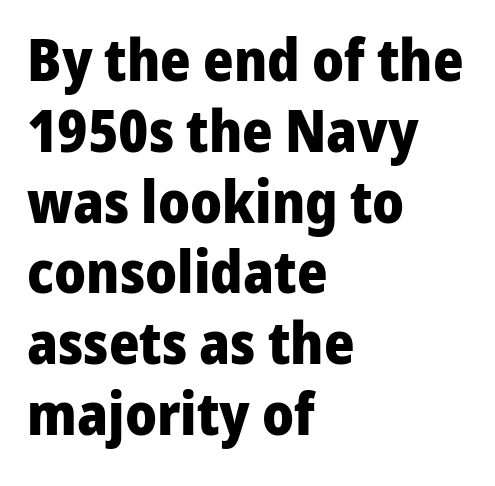
{"serif": "no", "italic": "no", "bold": "yes", "weight": "heavy", "width": "normal", "stroke_contrast": "low", "x_height": "medium", "monospaced": "no", "underline": "no", "align": "left", "line_spacing_ratio": 1.22, "letter_spacing": "normal", "letter_spacing_em": 0.0, "glyph_px": 58}
